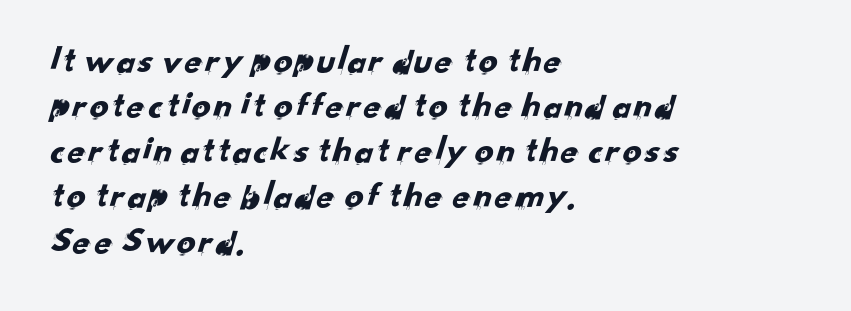
{"serif": "no", "width": "normal", "stroke_contrast": "low", "x_height": "small", "monospaced": "no", "underline": "no", "align": "left", "line_spacing_ratio": 1.22, "letter_spacing": "normal", "letter_spacing_em": 0.0, "glyph_px": 37}
